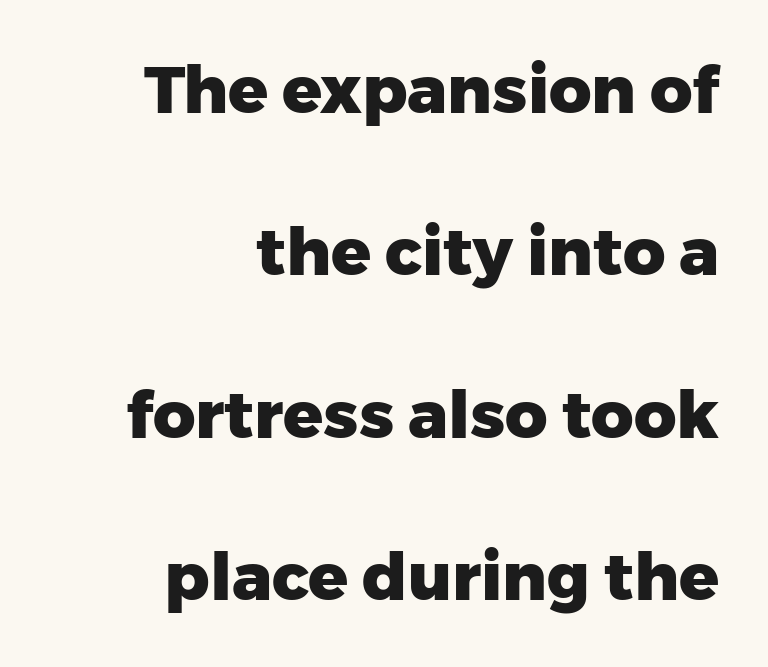
Unmarked baselines from the first word to the last. Horizontal alignment here is rightward, an uncommon choice for prose. Typesetter's note: full bold, strokes at maximum text heaviness. Vertically, the passage feels expansive, rows floating well apart. Spacing verdict: proportional, widths tailored to each character. Nope, no serifs anywhere on these letters.
